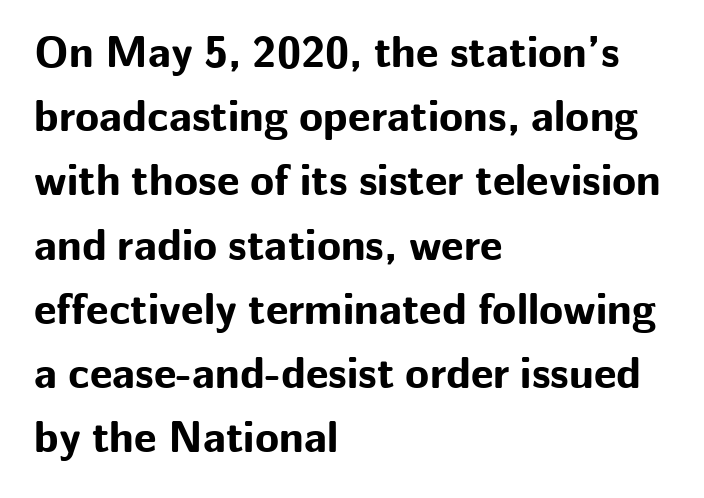
These lines carry a lot of weight — the face is fully bold. These lines sit exactly where default settings would place them. Type without underlining. This is roman type, the default non-slanted kind. Nothing sits at the stroke ends, so this counts as sans-serif. Line beginnings align vertically; line endings do not.
